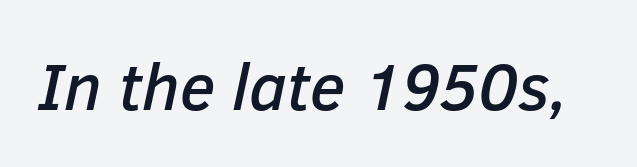
Q: Is the text italic (slanted)? A: Yes, it leans right by about 12 degrees.
Q: Is the text underlined? A: No.
Q: Is the spacing between letters normal or unusually wide? A: Normal.
Q: Width (condensed, normal, or wide)? A: Normal.
Q: Stroke contrast? A: Low.
Q: x-height? A: Medium.
Q: Monospaced? A: No.
